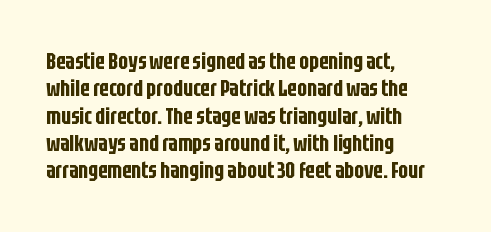
This sample uses plain, unmodified letter spacing. One-word summary of the alignment: left. The lettering stays uniformly vertical, giving the passage a roman look. The gap between lines stays unmarked.
